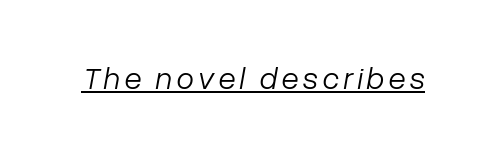
Q: Is the text bold? A: No.
Q: Is the text italic (slanted)? A: Yes, it leans right by about 10 degrees.
Q: Is the text underlined? A: Yes.
Q: Width (condensed, normal, or wide)? A: Normal.
Q: Stroke contrast? A: Low.
Q: x-height? A: Medium.
Q: Monospaced? A: No.
